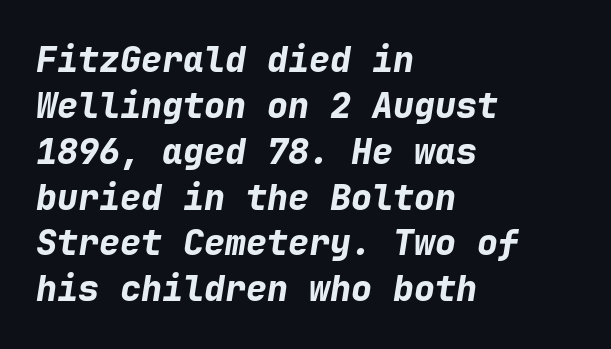
Compared with a centered layout, this one pins lines to the left instead. Does the leading feel generous? No, just average. The typography opts for an oblique posture over an upright one. This is heavy type, rendered in bold. The rendering keeps characters at their native spacing.
